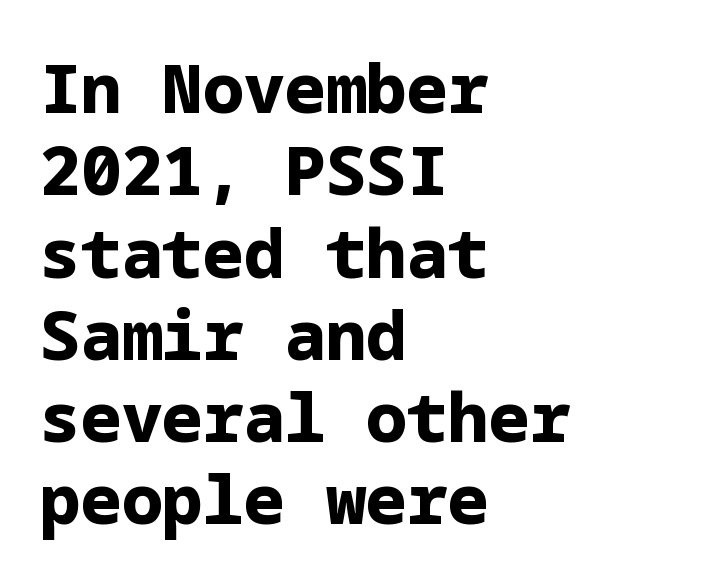
Q: Is the text bold? A: Yes.
Q: Is the text italic (slanted)? A: No, it is upright.
Q: Is the typeface a serif or a sans-serif typeface? A: Sans-serif.
Q: Is the text underlined? A: No.
Q: How is the paragraph aligned? A: Left-aligned.
Q: Is the spacing between letters normal or unusually wide? A: Normal.
Q: Width (condensed, normal, or wide)? A: Normal.
Q: Stroke contrast? A: Low.
Q: x-height? A: Medium.
